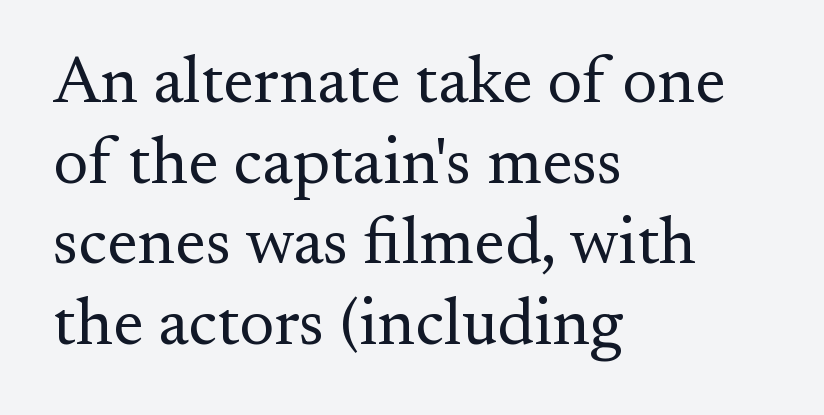
{"serif": "yes", "italic": "no", "bold": "no", "weight": "regular", "width": "normal", "stroke_contrast": "medium", "x_height": "small", "monospaced": "no", "underline": "no", "align": "left", "line_spacing_ratio": 1.22, "letter_spacing": "normal", "letter_spacing_em": 0.0, "glyph_px": 66}
